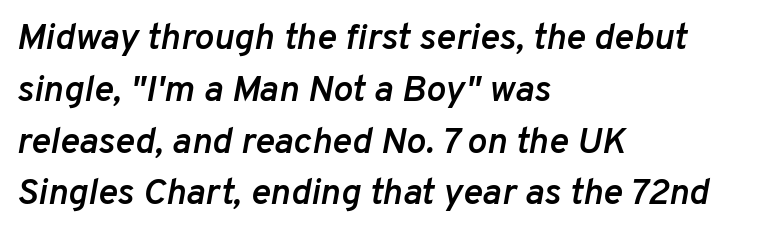
Q: Is the text bold? A: Semi-bold.
Q: Is the text italic (slanted)? A: Yes, it leans right by about 10 degrees.
Q: Is the text underlined? A: No.
Q: How is the paragraph aligned? A: Left-aligned.
Q: Is the spacing between letters normal or unusually wide? A: Normal.
Q: Is the spacing between lines tight, normal or loose? A: Normal.
Q: Width (condensed, normal, or wide)? A: Normal.
Q: Stroke contrast? A: Low.
Q: x-height? A: Medium.
Q: Monospaced? A: No.
